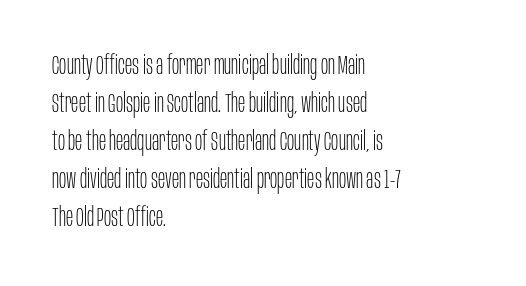
{"italic": "no", "bold": "no", "underline": "no", "align": "left", "line_spacing": "normal", "line_spacing_ratio": 1.41, "letter_spacing": "normal", "letter_spacing_em": 0.0, "glyph_px": 27}
